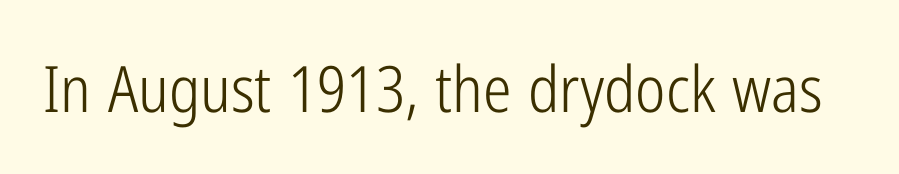
The image shows 64 px light, condensed sans-serif type, upright; set normal letter spacing, not underlined; low stroke contrast and a medium x-height.
